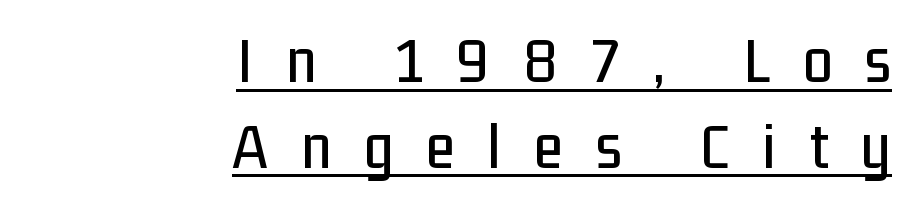
Q: Is the text italic (slanted)? A: No, it is upright.
Q: Is the typeface a serif or a sans-serif typeface? A: Sans-serif.
Q: Is the text underlined? A: Yes.
Q: How is the paragraph aligned? A: Right-aligned.
Q: Is the spacing between letters normal or unusually wide? A: Unusually wide.
Q: Is the spacing between lines tight, normal or loose? A: Normal.
Q: Width (condensed, normal, or wide)? A: Condensed.
Q: Stroke contrast? A: Low.
Q: x-height? A: Medium.
Q: Monospaced? A: No.
